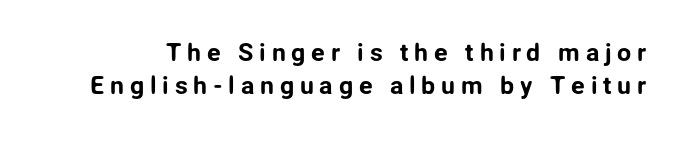
The image shows 25 px text type, upright; set normal line spacing (1.32x), unusually wide letter spacing (+0.23 em), not underlined.
